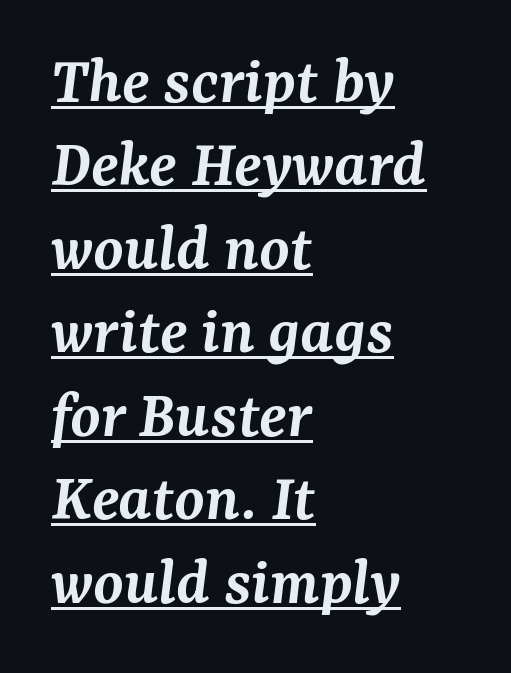
Here the designer chose a conventional face with non-uniform glyph widths. The gaps between neighbouring characters are ordinary and unremarkable. There's an unmistakable incline to the writing here. Reading down the block, your eye returns to a fixed left position each line.
